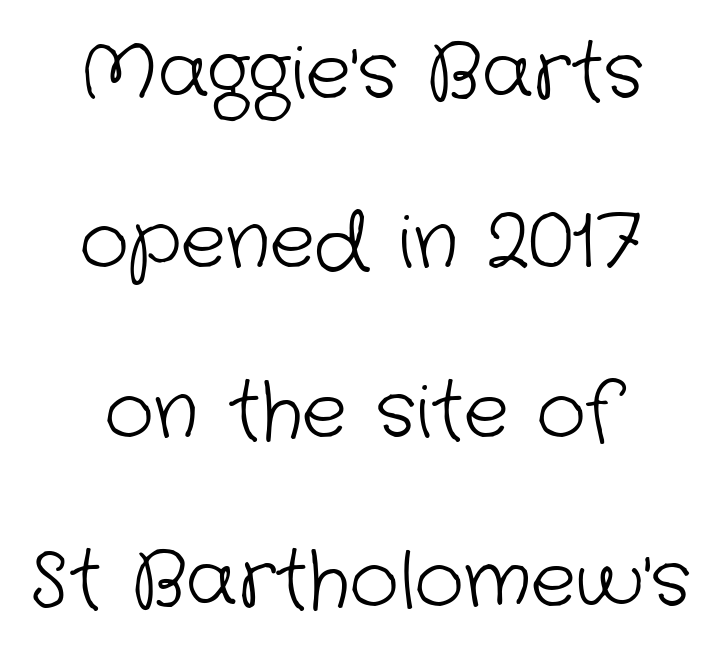
The image shows 76 px light sans-serif type; set centered, loose line spacing (2.23x), normal letter spacing, not underlined; low stroke contrast and a medium x-height.
